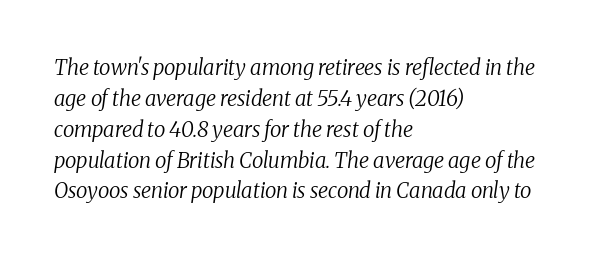
Is the type heavy? It reads as light-to-regular instead. No extra tracking has been applied to these lines. Bare-footed words on every line. Vertically, the passage feels balanced, rows spaced as you'd expect. Would a proofreader flag this as italicized? Yes.
